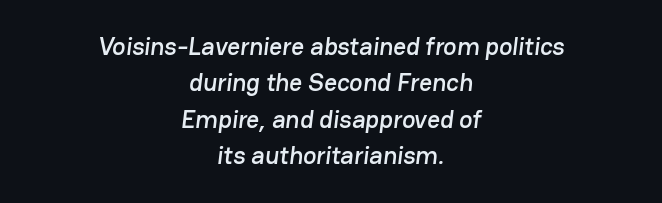
Q: Is the text underlined? A: No.
Q: How is the paragraph aligned? A: Centered.
Q: Is the spacing between letters normal or unusually wide? A: Normal.
Q: Is the spacing between lines tight, normal or loose? A: Normal.
